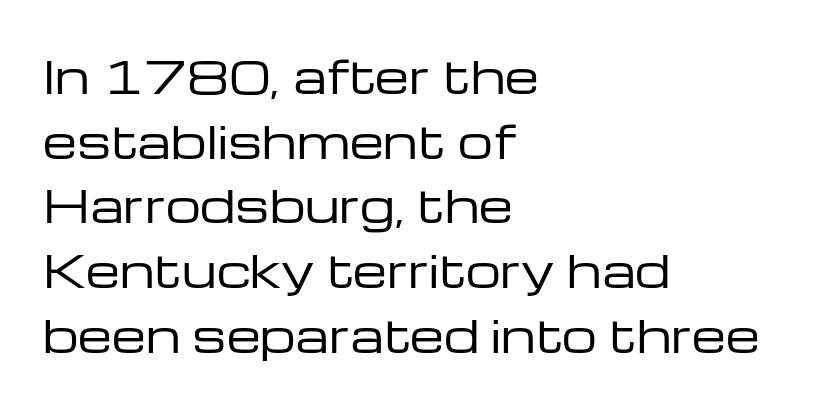
The image shows 44 px regular-weight, wide sans-serif type, upright; set left-aligned, normal line spacing (1.47x), normal letter spacing, not underlined; low stroke contrast and a medium x-height.
